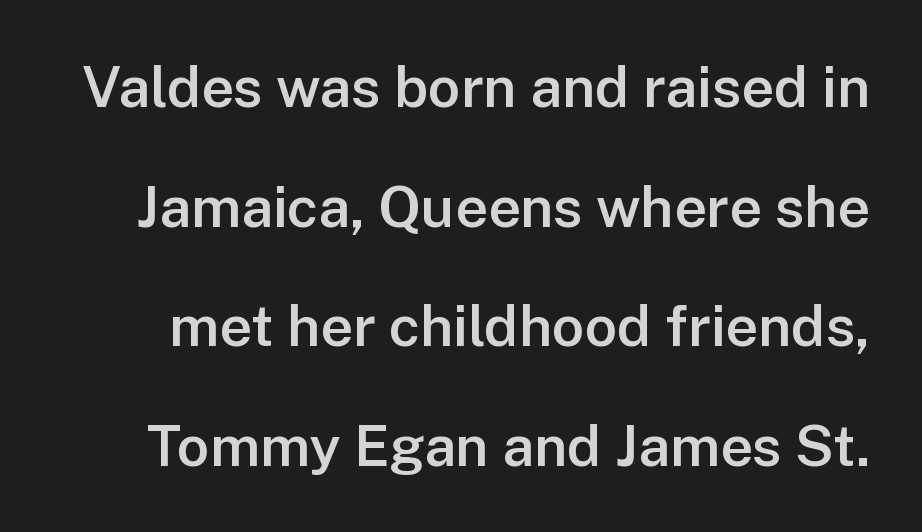
Think of a printed novel: that variable character pitch is what you see here. A sans-serif font was chosen for this passage. Rule under the text: the space is simply empty. A typesetter would mark this as roman, not italic. No extra tracking has been applied to these lines.
